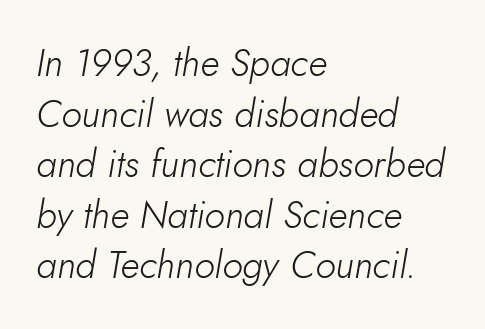
Q: Is the text bold? A: No.
Q: Is the text italic (slanted)? A: Yes, it leans right by about 10 degrees.
Q: Is the text underlined? A: No.
Q: How is the paragraph aligned? A: Left-aligned.
Q: Is the spacing between letters normal or unusually wide? A: Normal.
Q: Is the spacing between lines tight, normal or loose? A: Normal.
Q: Width (condensed, normal, or wide)? A: Normal.
Q: Stroke contrast? A: Low.
Q: x-height? A: Small.
Q: Monospaced? A: No.
